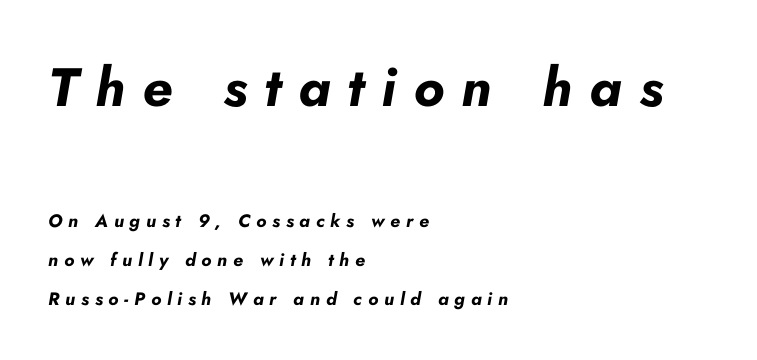
Character size in the leading block exceeds that of the trailing block. Students, note that the glyphs here are deliberately spaced far apart. Layout note: lines flush left. Summary of weight: heavy, a full bold. The letters advance in unequal steps, a hallmark of proportional type.
